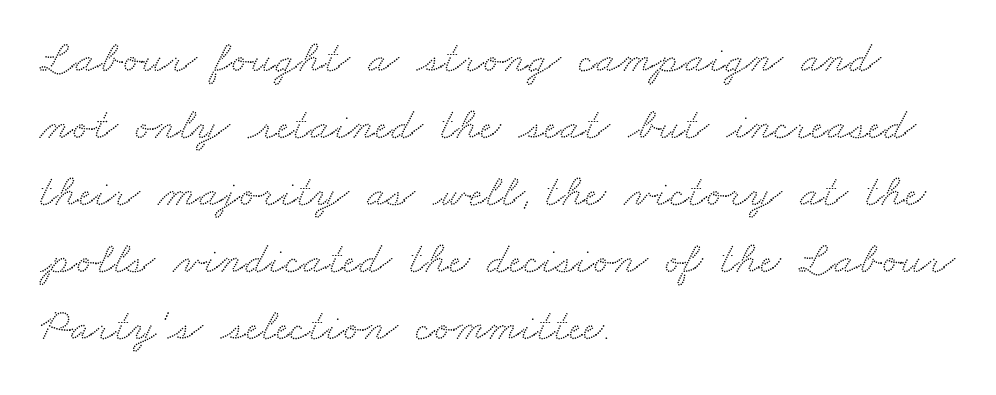
{"serif": "yes", "width": "wide", "stroke_contrast": "medium", "x_height": "small", "monospaced": "no", "underline": "no", "align": "left", "line_spacing": "normal", "line_spacing_ratio": 1.49, "letter_spacing": "normal", "letter_spacing_em": 0.0, "glyph_px": 45}
